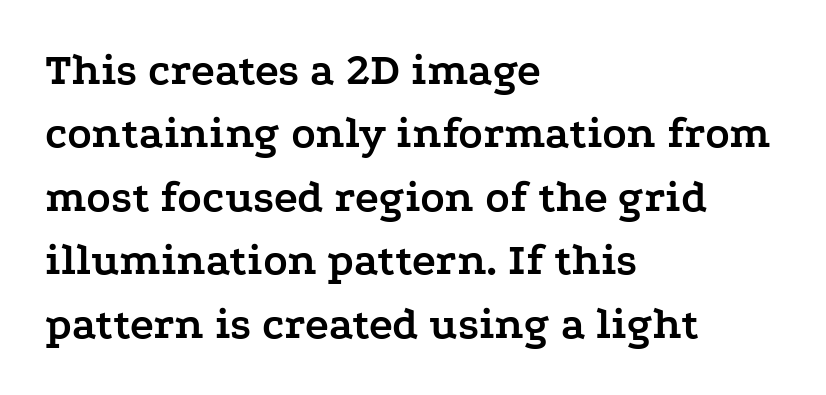
Descenders are the only things crossing below the line. Nope, not italic — everything's standing straight. Heavy-handed strokes throughout: this text is bold. The face used here is proportionally spaced, like ordinary book or web type.
